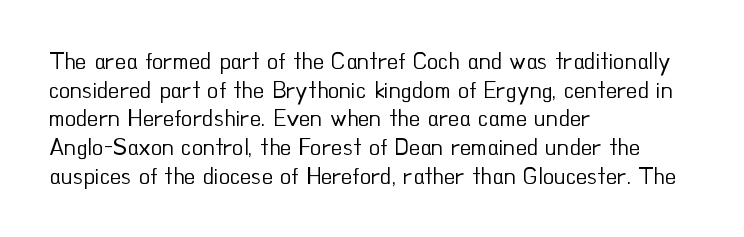
The image shows 23 px text type, upright; set left-aligned, normal line spacing (1.25x), normal letter spacing, not underlined.
